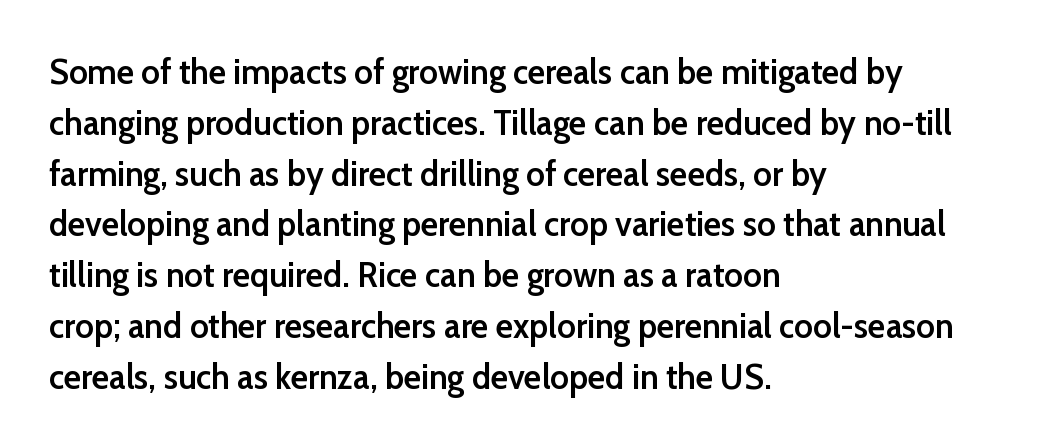
The image shows 36 px semibold sans-serif type, upright; set left-aligned, normal line spacing (1.41x), normal letter spacing, not underlined; low stroke contrast and a medium x-height.
